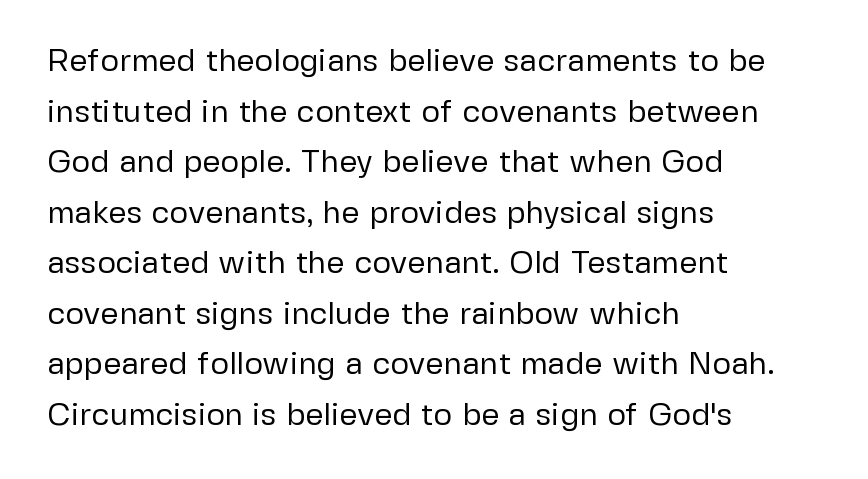
This sample has the flowing, uneven cadence of proportional lettering. Compared with typical paragraphs, the rows here are spaced about the same. A typesetter would call this zero additional tracking. No extra ink here — the face is not bold.
